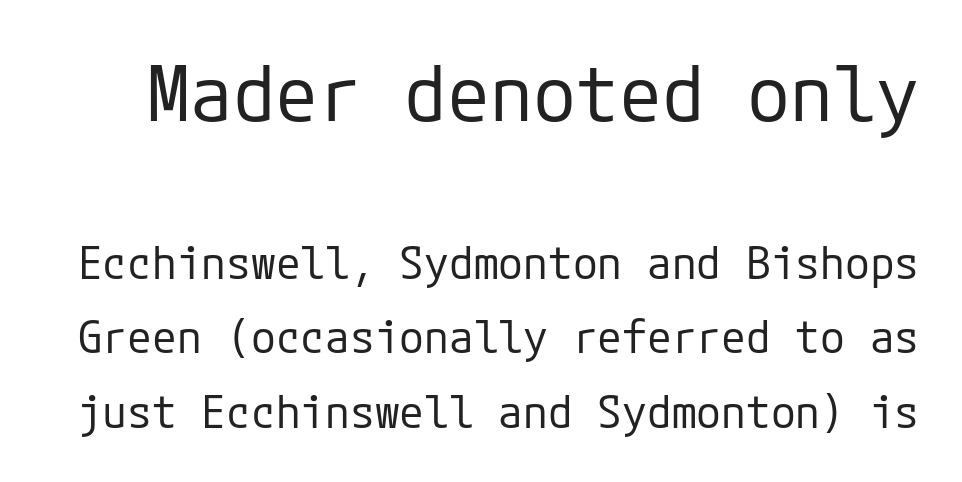
The letterforms sit at book weight or below. Is the letter spacing exaggerated? No — it looks like the ordinary default. What's the leading like? Ordinary, nothing unusual. Quick note: underline off.
